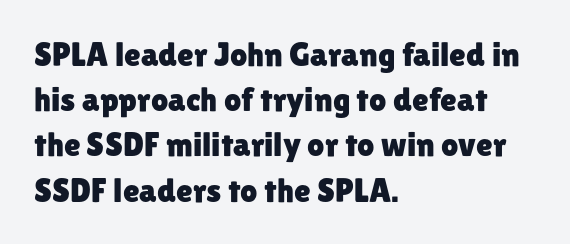
It's the straight-up-and-down kind of type. The letters advance in unequal steps, a hallmark of proportional type. In terms of letterspacing, this is plain default setting. A bare baseline throughout the passage.
